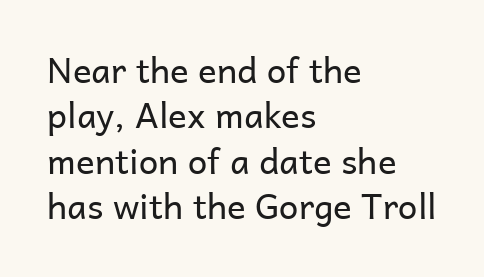
{"serif": "no", "italic": "no", "bold": "no", "weight": "regular", "width": "normal", "stroke_contrast": "low", "x_height": "medium", "monospaced": "no", "underline": "no", "align": "left", "line_spacing": "normal", "line_spacing_ratio": 1.3, "letter_spacing": "normal", "letter_spacing_em": 0.0, "glyph_px": 35}
